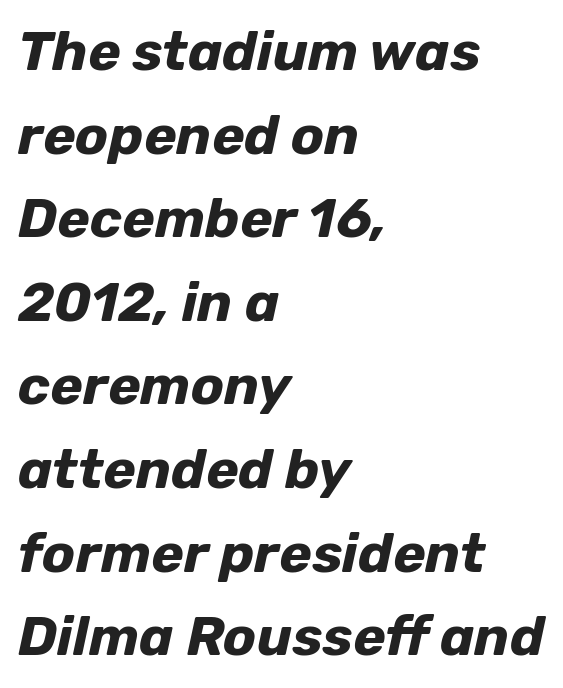
Regular leading. Nothing unusual about the tracking: characters are spaced as the font intends. Notice how the passage keeps a crisp vertical edge on the left only. Emphasis by weight is at full strength: bold.
